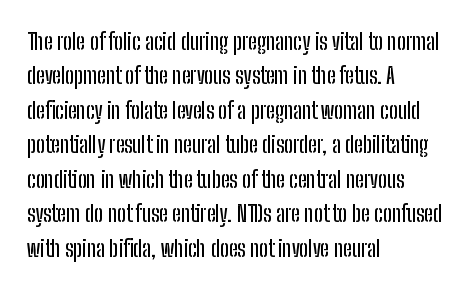
Q: Is the text italic (slanted)? A: No, it is upright.
Q: Is the text underlined? A: No.
Q: How is the paragraph aligned? A: Left-aligned.
Q: Is the spacing between letters normal or unusually wide? A: Normal.
Q: Is the spacing between lines tight, normal or loose? A: Normal.
